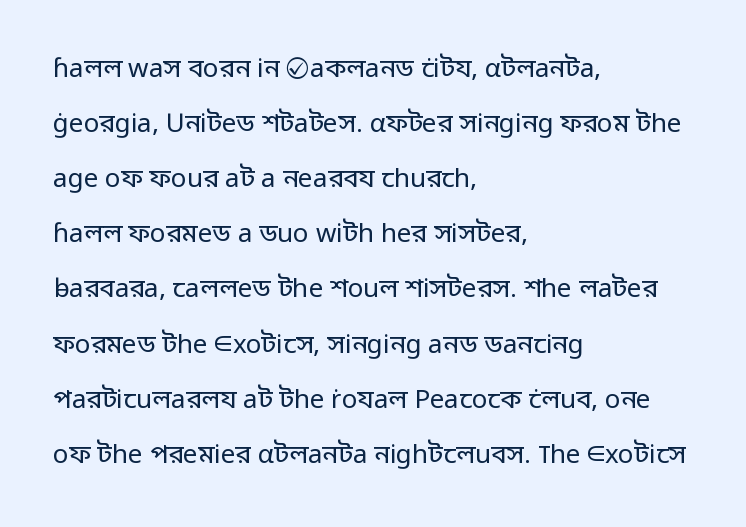
{"italic": "no", "bold": "no", "underline": "no", "align": "left", "line_spacing": "loose", "line_spacing_ratio": 2.12, "letter_spacing": "normal", "letter_spacing_em": 0.0, "glyph_px": 26}
